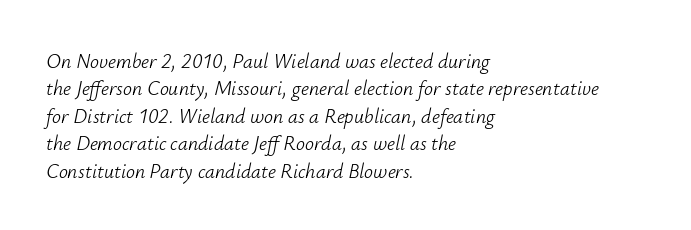
The image shows 20 px text type, italic (leaning right); set left-aligned, normal line spacing (1.37x), normal letter spacing, not underlined.
